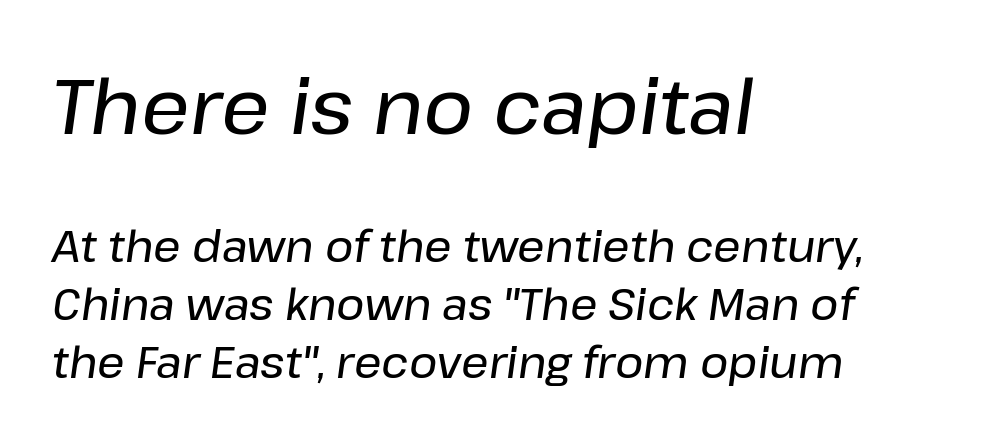
{"italic": "yes", "lean": "right", "slant_degrees": 8, "width": "normal", "stroke_contrast": "low", "x_height": "medium", "monospaced": "no", "underline": "no", "align": "left", "line_spacing": "normal", "line_spacing_ratio": 1.35, "letter_spacing": "normal", "letter_spacing_em": 0.0, "larger_block": "first", "size_ratio": 1.77, "glyph_px": 76}
